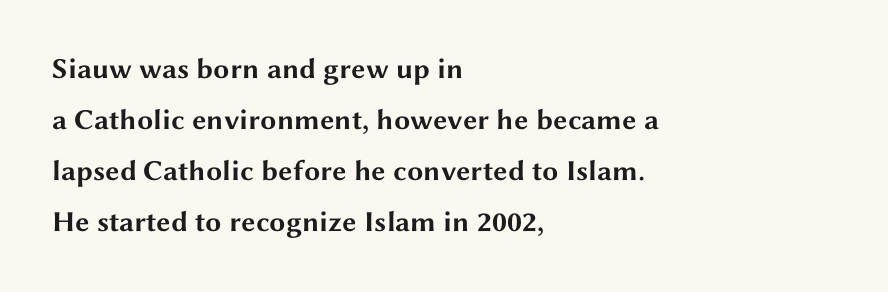
Unmarked baselines from the first word to the last. Students, this is bold: see how much ink each stroke carries. Compared with a centered layout, this one pins lines to the left instead. If you drew a line through each stem, it would be perfectly vertical. Is this a fixed-width face? No — the glyphs have proportional, varying widths. Letterform terminals end flat and unadorned throughout the passage.
